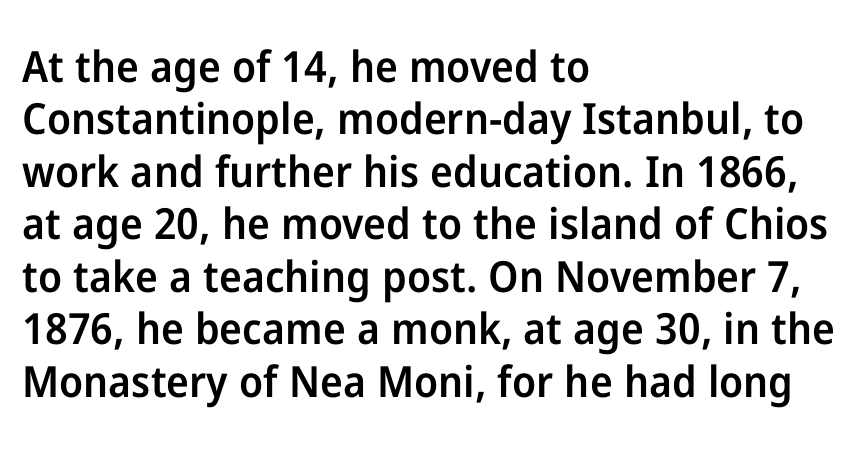
Q: Is the text bold? A: Semi-bold.
Q: Is the text italic (slanted)? A: No, it is upright.
Q: Is the typeface a serif or a sans-serif typeface? A: Sans-serif.
Q: Is the text underlined? A: No.
Q: How is the paragraph aligned? A: Left-aligned.
Q: Is the spacing between letters normal or unusually wide? A: Normal.
Q: Width (condensed, normal, or wide)? A: Normal.
Q: Stroke contrast? A: Low.
Q: x-height? A: Medium.
Q: Monospaced? A: No.
